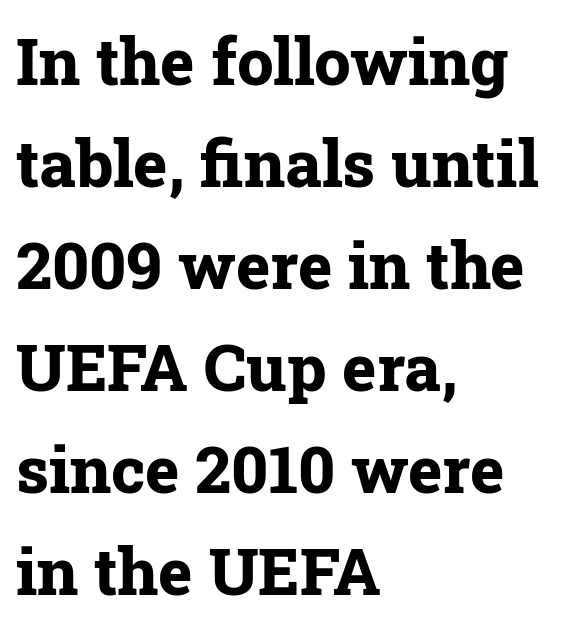
The face used here has the dense, thick strokes of a bold. Line beginnings align vertically; line endings do not. The text was rendered using a seriffed face with decorative stroke endings. Any mark beneath the type? The region is blank.
